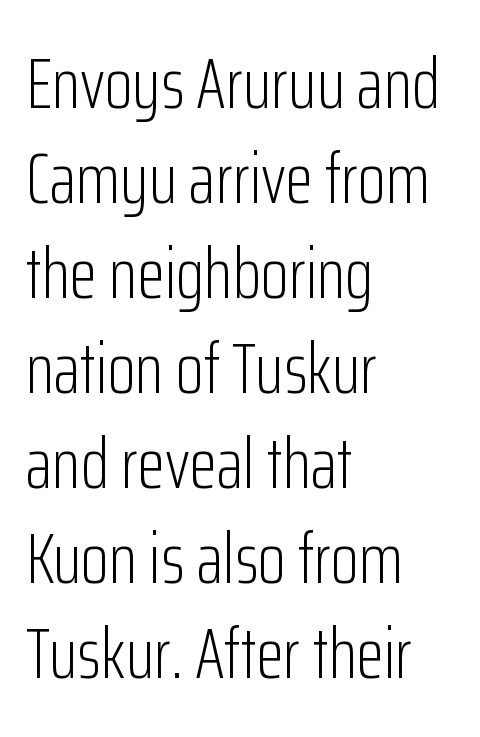
The image shows 72 px light, condensed sans-serif type, upright; set left-aligned, normal line spacing (1.32x), normal letter spacing, not underlined; low stroke contrast and a medium x-height.
